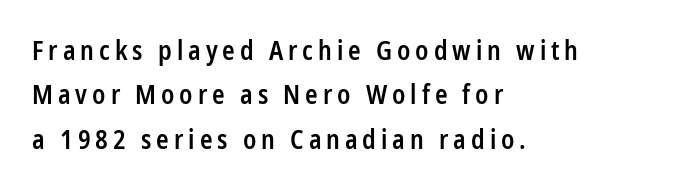
Q: Is the text bold? A: Semi-bold.
Q: Is the text italic (slanted)? A: No, it is upright.
Q: Is the text underlined? A: No.
Q: How is the paragraph aligned? A: Left-aligned.
